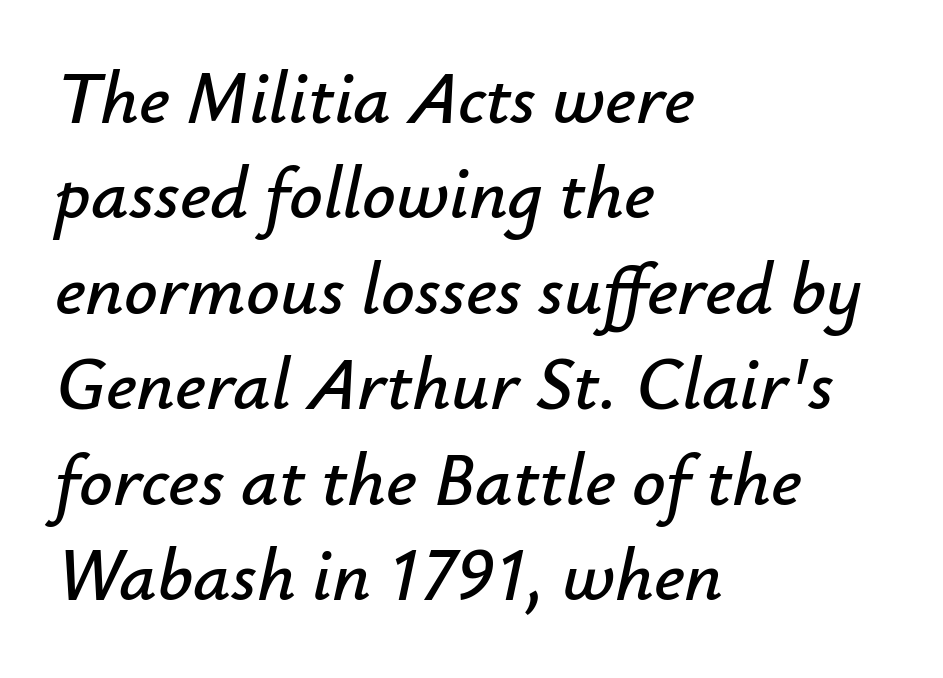
{"italic": "yes", "lean": "right", "slant_degrees": 12, "width": "normal", "stroke_contrast": "low", "x_height": "small", "monospaced": "no", "underline": "no", "align": "left", "line_spacing": "normal", "line_spacing_ratio": 1.29, "letter_spacing": "normal", "letter_spacing_em": 0.0, "glyph_px": 74}
